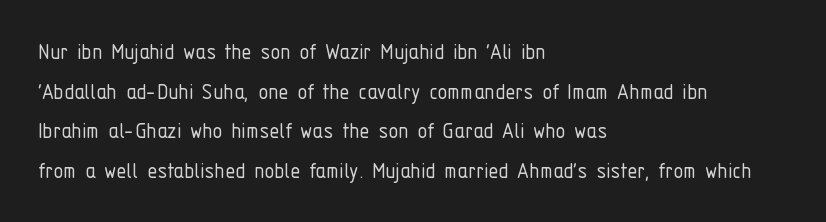
Q: Is the text bold? A: No.
Q: Is the text italic (slanted)? A: No, it is upright.
Q: Is the text underlined? A: No.
Q: How is the paragraph aligned? A: Left-aligned.
Q: Is the spacing between letters normal or unusually wide? A: Normal.
Q: Is the spacing between lines tight, normal or loose? A: Normal.
